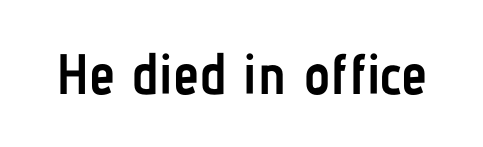
{"serif": "no", "italic": "no", "bold": "yes", "weight": "semibold", "width": "condensed", "stroke_contrast": "low", "x_height": "medium", "monospaced": "no", "underline": "no", "letter_spacing": "normal", "letter_spacing_em": 0.0, "glyph_px": 57}
